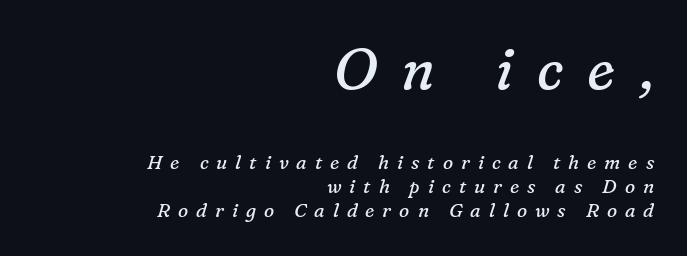
The image shows 57 px regular-weight serif type, italic (leaning right); set right-aligned, normal line spacing (1.26x), unusually wide letter spacing (+0.42 em), not underlined; the first (top) block is 3.0x larger; low stroke contrast and a medium x-height.
